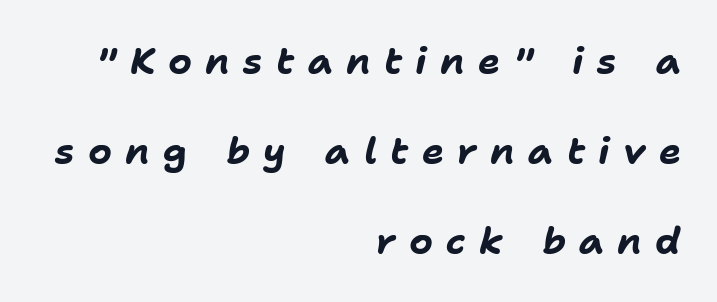
{"italic": "yes", "lean": "right", "slant_degrees": 11, "bold": "yes", "weight": "bold", "width": "normal", "stroke_contrast": "low", "x_height": "medium", "monospaced": "no", "underline": "no", "align": "right", "line_spacing": "loose", "line_spacing_ratio": 2.43, "letter_spacing": "wide", "letter_spacing_em": 0.36, "glyph_px": 37}
